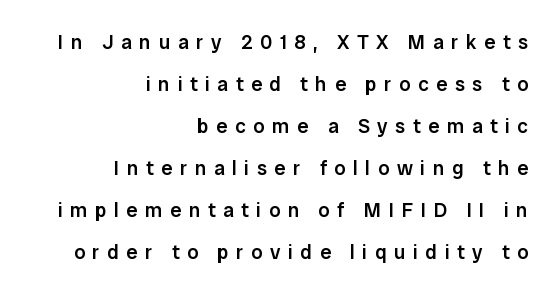
Just letters on the line, the space beneath them empty. The paragraph shown leans on its right margin. Does the weight exceed regular? Yes, but only to semibold. Between one letter and the next there's a generous, obvious gap. Is there much room between lines? Yes — plenty of vertical air separates them.
